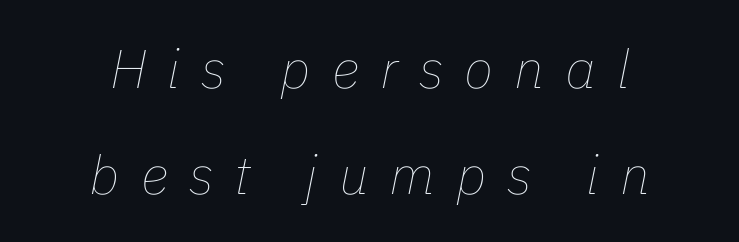
Q: Is the text bold? A: No.
Q: Is the text italic (slanted)? A: Yes, it leans right by about 11 degrees.
Q: Is the text underlined? A: No.
Q: How is the paragraph aligned? A: Centered.
Q: Is the spacing between letters normal or unusually wide? A: Unusually wide.
Q: Is the spacing between lines tight, normal or loose? A: Loose.
Q: Width (condensed, normal, or wide)? A: Normal.
Q: Stroke contrast? A: Low.
Q: x-height? A: Medium.
Q: Monospaced? A: No.
